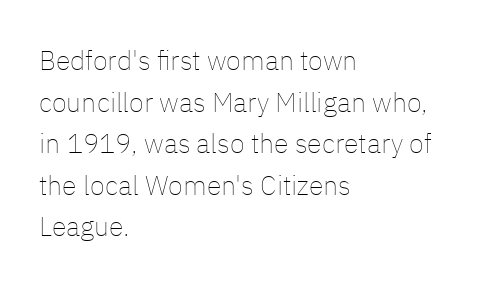
Q: Is the text bold? A: No.
Q: Is the text italic (slanted)? A: No, it is upright.
Q: Is the text underlined? A: No.
Q: How is the paragraph aligned? A: Left-aligned.
Q: Is the spacing between letters normal or unusually wide? A: Normal.
Q: Is the spacing between lines tight, normal or loose? A: Normal.
